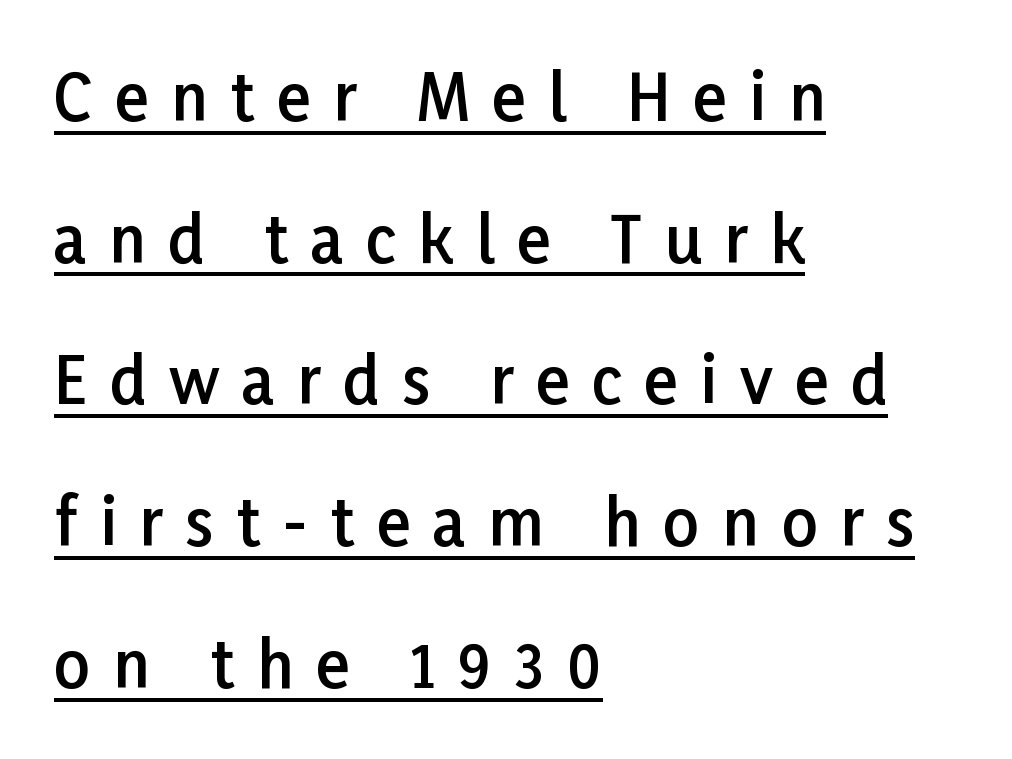
Q: Is the text bold? A: Semi-bold.
Q: Is the text italic (slanted)? A: No, it is upright.
Q: Is the typeface a serif or a sans-serif typeface? A: Sans-serif.
Q: Is the text underlined? A: Yes.
Q: How is the paragraph aligned? A: Left-aligned.
Q: Is the spacing between letters normal or unusually wide? A: Unusually wide.
Q: Is the spacing between lines tight, normal or loose? A: Loose.
Q: Width (condensed, normal, or wide)? A: Normal.
Q: Stroke contrast? A: Low.
Q: x-height? A: Medium.
Q: Monospaced? A: No.
